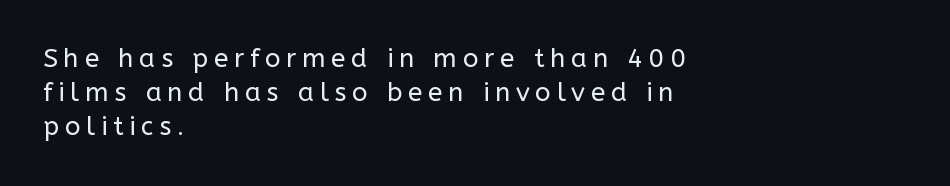
The type is letterspaced generously, with wide tracking. Every stem runs plumb, perpendicular to the baseline. A typesetter would call this leading conventional body-copy spacing. Lines of text with bare space underneath. The lines are quadded left. On a weight scale, this lands at 450 or below.
